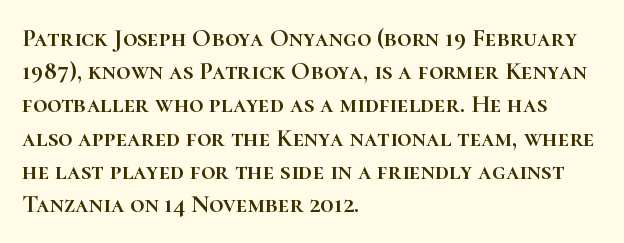
The image shows 25 px text type, upright; set left-aligned, normal line spacing (1.33x), normal letter spacing, not underlined.
